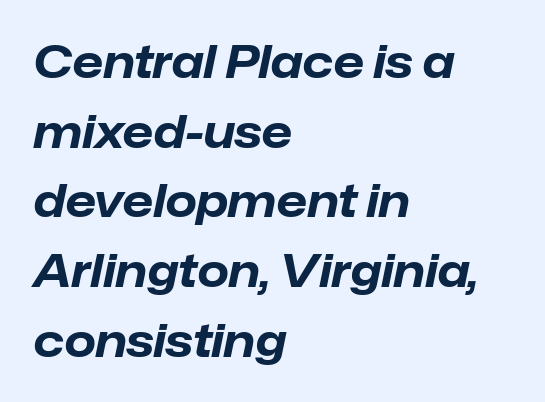
The foot of each line stays bare and open. Does the copy run flush right? No — it runs flush left. The lettering tilts uniformly, giving the passage an italic look. The passage shown is typed in a proportional face where columns would drift.
